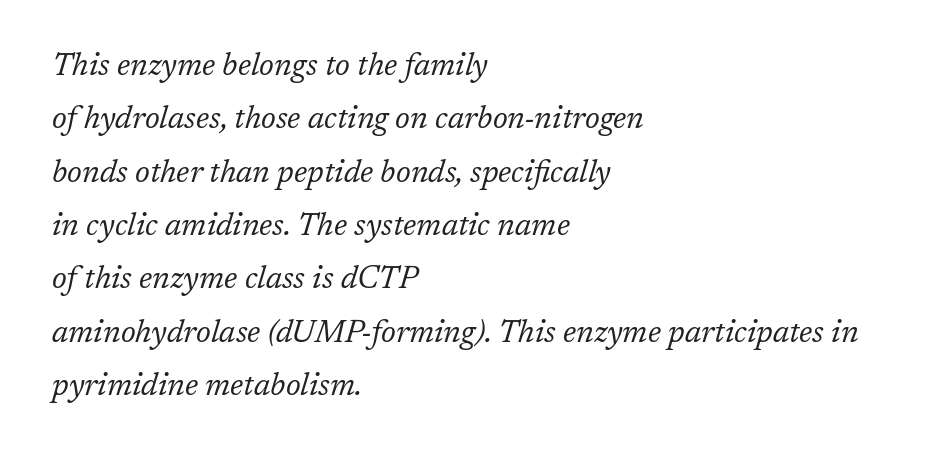
The line texture is even and compact thanks to regular tracking. Here the designer chose a conventional face with non-uniform glyph widths. In CSS terms this would be text-align: left. Serif or sans? Serif — the stroke terminals have little feet. The baseline area is clear.
